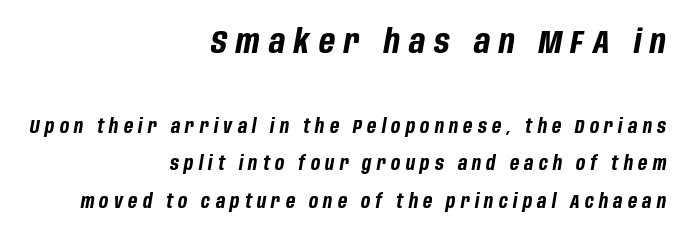
Q: Is the text bold? A: Yes.
Q: Is the text italic (slanted)? A: Yes, it leans right by about 10 degrees.
Q: Is the text underlined? A: No.
Q: How is the paragraph aligned? A: Right-aligned.
Q: Is the spacing between letters normal or unusually wide? A: Unusually wide.
Q: Is the spacing between lines tight, normal or loose? A: Loose.
Q: Which block of text is set in a larger size, the first (top) or the second (bottom)? A: The first (top) one.
Q: Width (condensed, normal, or wide)? A: Condensed.
Q: Stroke contrast? A: Low.
Q: x-height? A: Large.
Q: Monospaced? A: No.
